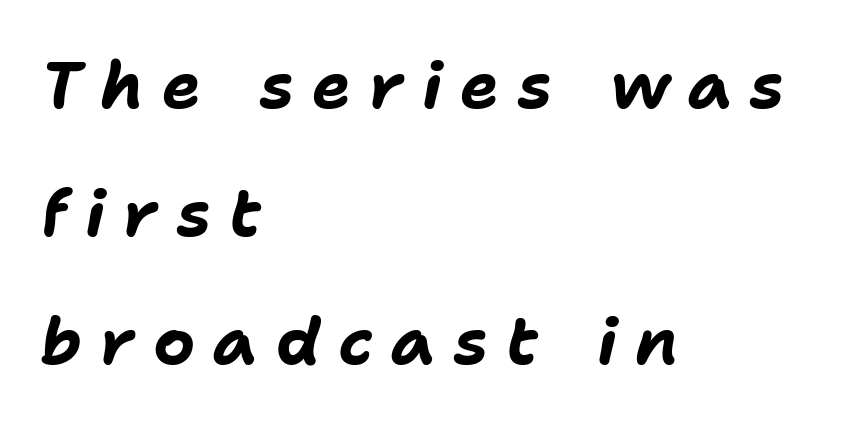
The image shows 65 px bold type, italic (leaning right); set left-aligned, loose line spacing (1.97x), unusually wide letter spacing (+0.28 em), not underlined; low stroke contrast and a medium x-height.
